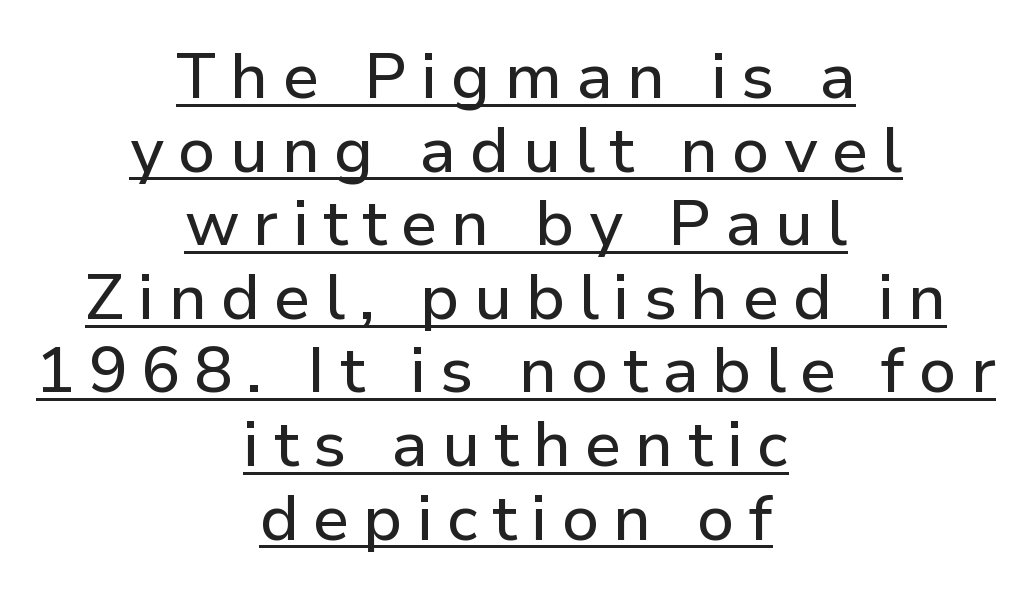
{"serif": "no", "italic": "no", "width": "normal", "stroke_contrast": "low", "x_height": "medium", "monospaced": "no", "underline": "yes", "align": "center", "line_spacing": "tight", "line_spacing_ratio": 1.15, "letter_spacing": "wide", "letter_spacing_em": 0.22, "glyph_px": 64}
